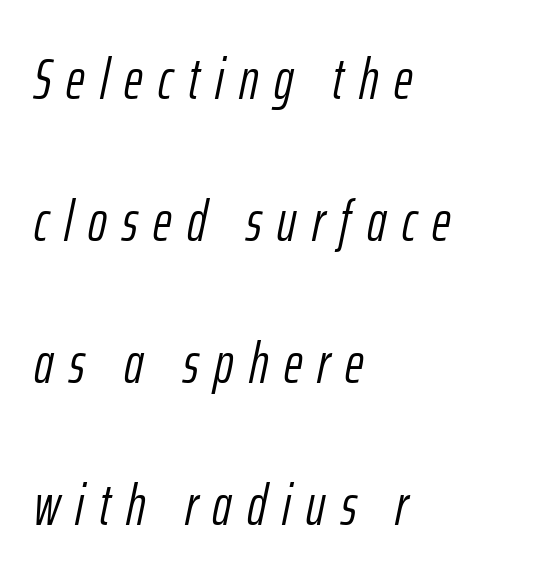
The image shows 57 px light, condensed type, italic (leaning right); set left-aligned, loose line spacing (2.49x), unusually wide letter spacing (+0.27 em), not underlined; low stroke contrast and a medium x-height.
